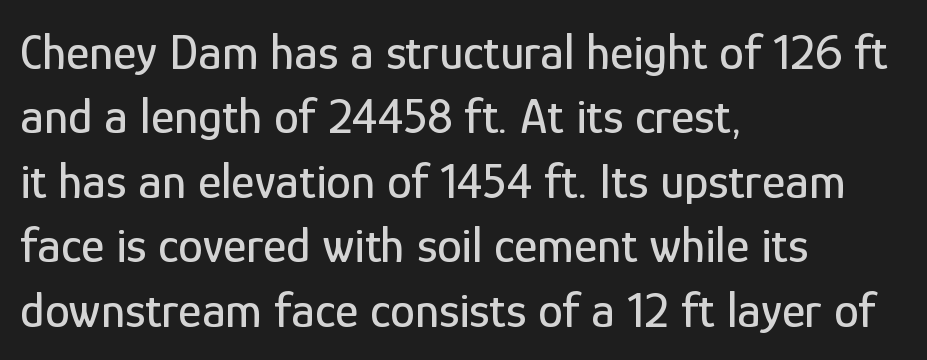
The letters advance in unequal steps, a hallmark of proportional type. How would I describe the line gaps? Plain and ordinary. Posture: upright roman. These lines are composed in type without serifs.
